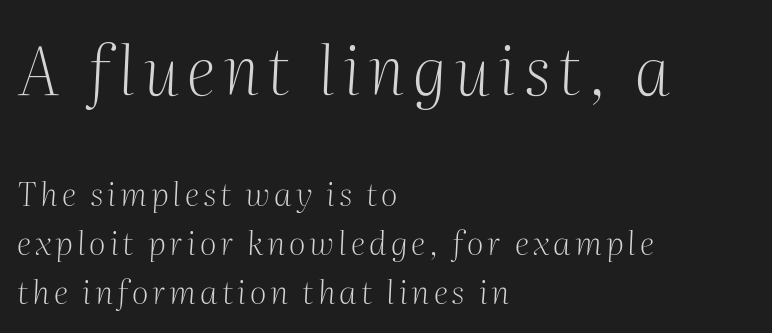
Does the copy run flush right? No — it runs flush left. Compared with typical paragraphs, the rows here are spaced about the same. Serifs: yes, visible at the terminals of the letterforms. These lines are rendered in a variable-pitch font.
